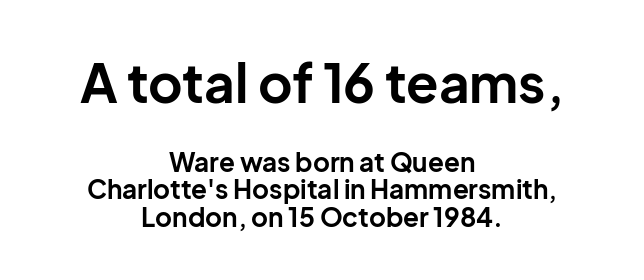
Q: Is the text bold? A: Yes.
Q: Is the text italic (slanted)? A: No, it is upright.
Q: Is the typeface a serif or a sans-serif typeface? A: Sans-serif.
Q: Is the text underlined? A: No.
Q: How is the paragraph aligned? A: Centered.
Q: Is the spacing between letters normal or unusually wide? A: Normal.
Q: Is the spacing between lines tight, normal or loose? A: Tight.
Q: Which block of text is set in a larger size, the first (top) or the second (bottom)? A: The first (top) one.
Q: Width (condensed, normal, or wide)? A: Normal.
Q: Stroke contrast? A: Low.
Q: x-height? A: Medium.
Q: Monospaced? A: No.
